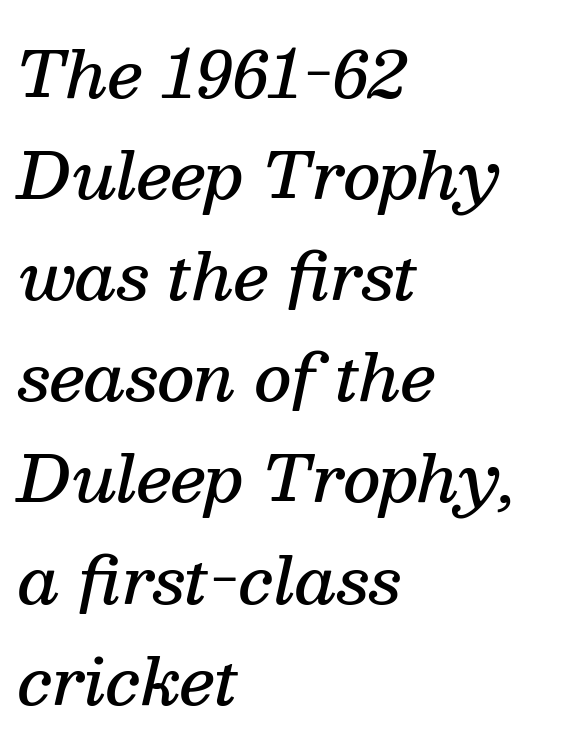
{"serif": "yes", "italic": "yes", "lean": "right", "slant_degrees": 13, "bold": "semi", "weight": "semibold", "width": "normal", "stroke_contrast": "medium", "x_height": "medium", "monospaced": "no", "underline": "no", "align": "left", "line_spacing": "normal", "line_spacing_ratio": 1.58, "letter_spacing": "normal", "letter_spacing_em": 0.0, "glyph_px": 64}
